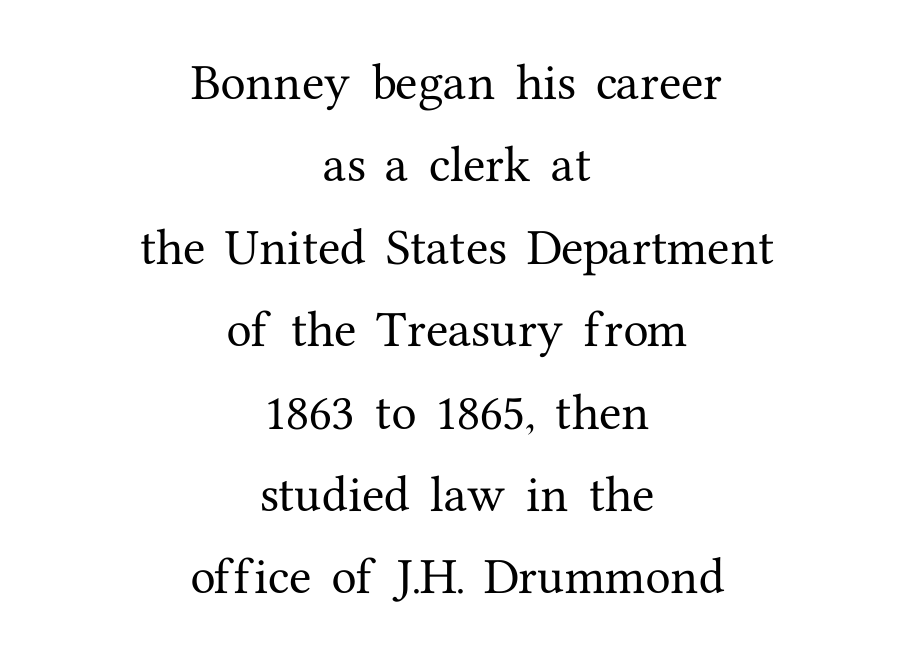
The image shows 41 px serif type, upright; set centered, loose line spacing (2.01x), normal letter spacing, not underlined; medium stroke contrast and a medium x-height.
